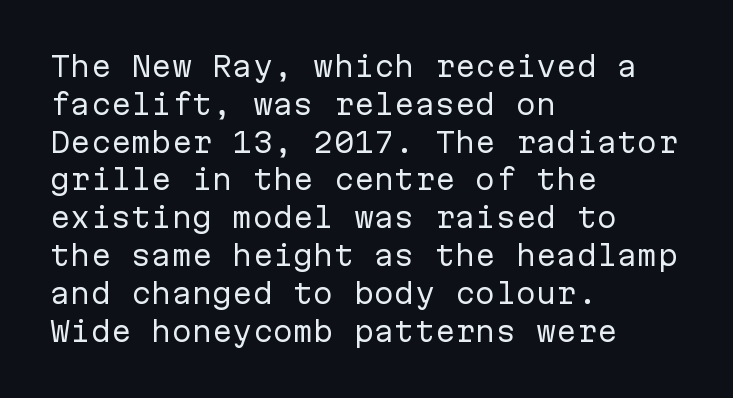
Q: Is the text bold? A: No.
Q: Is the text italic (slanted)? A: No, it is upright.
Q: Is the text underlined? A: No.
Q: How is the paragraph aligned? A: Left-aligned.
Q: Is the spacing between letters normal or unusually wide? A: Normal.
Q: Is the spacing between lines tight, normal or loose? A: Normal.
